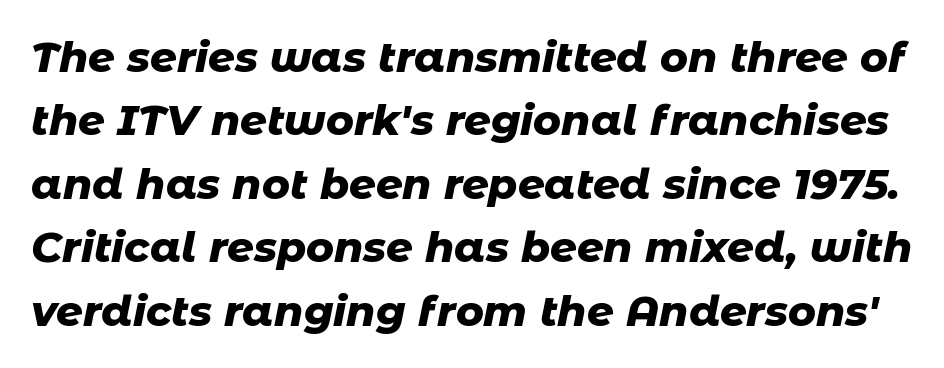
Style check: oblique. Honestly, there is no underline to notice here at all. Thick stems and heavy bowls — unmistakably bold. Is this a fixed-width face? No — the glyphs have proportional, varying widths. Successive baselines arrive at the customary interval.
